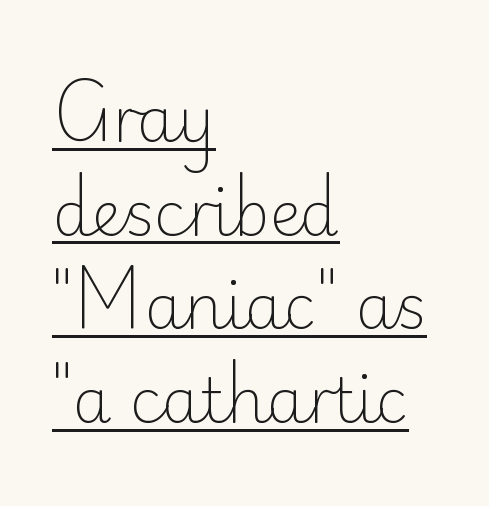
This rendering leaves character spacing at its baseline value. Quick note: interline space is typical. Line starts are locked; line ends wander. Ordinary non-slanted type is in use. Unlike a traditional serif, this face leaves its strokes unadorned. A typesetter would call this proportional, since set widths differ per character.
